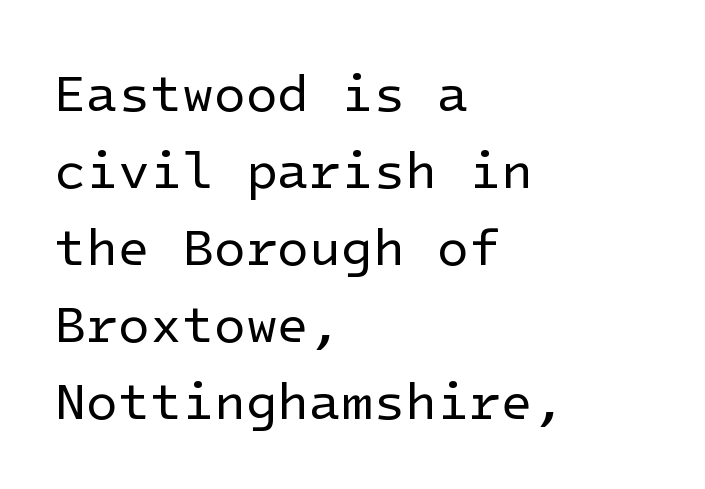
Q: Is the text bold? A: No.
Q: Is the text italic (slanted)? A: No, it is upright.
Q: Is the typeface a serif or a sans-serif typeface? A: Sans-serif.
Q: Is the text underlined? A: No.
Q: How is the paragraph aligned? A: Left-aligned.
Q: Is the spacing between letters normal or unusually wide? A: Normal.
Q: Is the spacing between lines tight, normal or loose? A: Normal.
Q: Width (condensed, normal, or wide)? A: Normal.
Q: Stroke contrast? A: Low.
Q: x-height? A: Medium.
